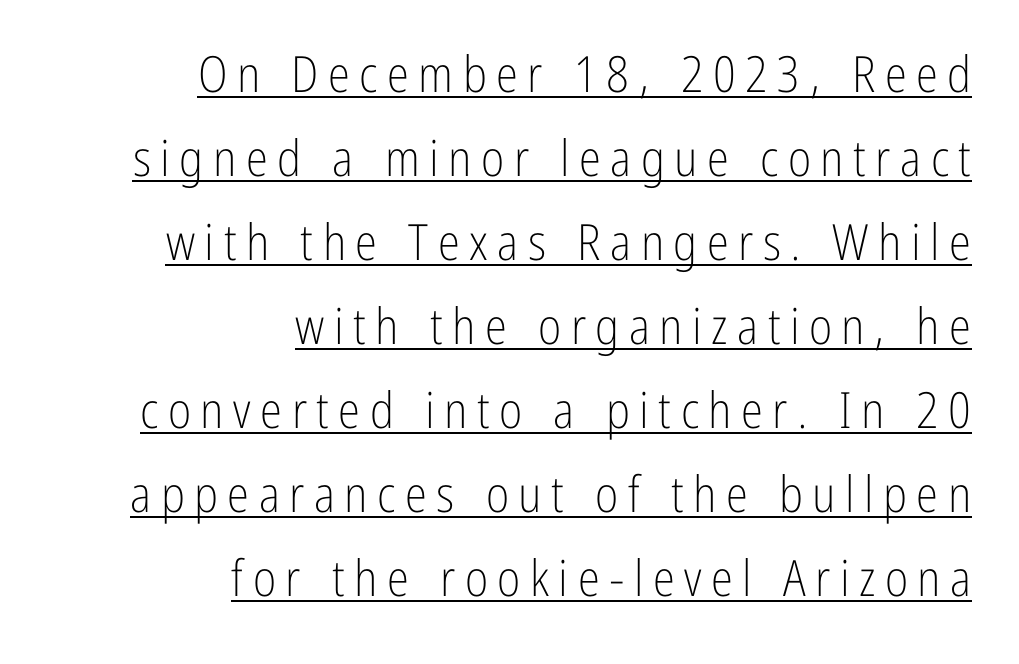
Q: Is the text bold? A: No.
Q: Is the text italic (slanted)? A: No, it is upright.
Q: Is the typeface a serif or a sans-serif typeface? A: Sans-serif.
Q: Is the text underlined? A: Yes.
Q: How is the paragraph aligned? A: Right-aligned.
Q: Is the spacing between lines tight, normal or loose? A: Normal.
Q: Width (condensed, normal, or wide)? A: Condensed.
Q: Stroke contrast? A: Low.
Q: x-height? A: Medium.
Q: Monospaced? A: No.
